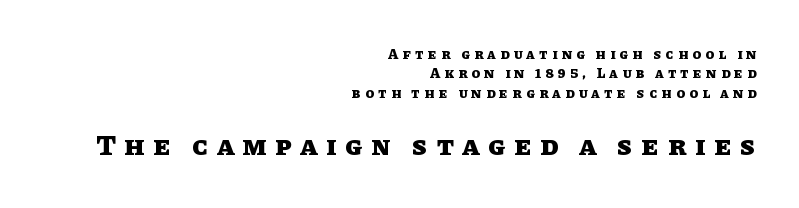
{"italic": "no", "bold": "yes", "weight": "heavy", "width": "normal", "stroke_contrast": "low", "x_height": "large", "monospaced": "no", "underline": "no", "align": "right", "line_spacing": "normal", "line_spacing_ratio": 1.38, "letter_spacing": "wide", "letter_spacing_em": 0.32, "larger_block": "second", "size_ratio": 2.0, "glyph_px": 28}
